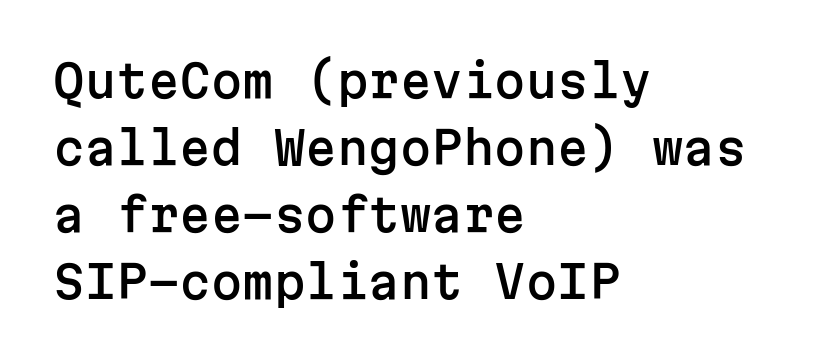
Note the uniform advance width — an 'i' takes as much space as an 'm'. The paragraph shown leans on its left margin. Italic: no, the glyphs are upright roman. Rows of type keep a routine distance in the vertical direction.
